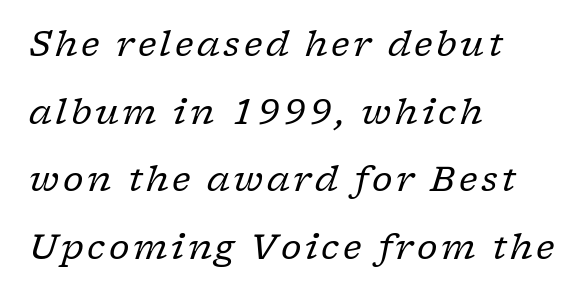
The letters advance in unequal steps, a hallmark of proportional type. Italic? Definitely — the glyphs are oblique. A typesetter would label this face a serif. Beneath every word, the page is bare.
